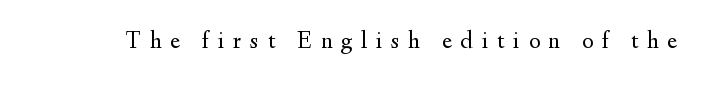
How are the letters spaced? Widely, with obvious added tracking. No chunkiness to these letters — they're not bold. Notice how the stems are strictly vertical — no italics here. The strip under each line holds only bare page.
